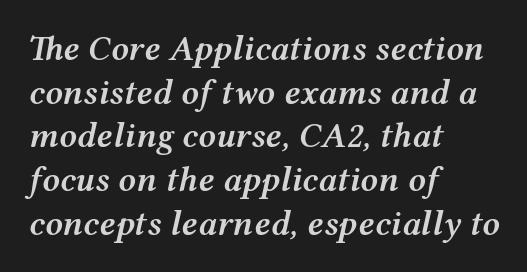
{"italic": "yes", "lean": "right", "slant_degrees": 12, "bold": "semi", "weight": "semibold", "width": "wide", "stroke_contrast": "medium", "x_height": "medium", "monospaced": "no", "underline": "no", "align": "left", "line_spacing": "normal", "line_spacing_ratio": 1.25, "letter_spacing": "normal", "letter_spacing_em": 0.0, "glyph_px": 35}
